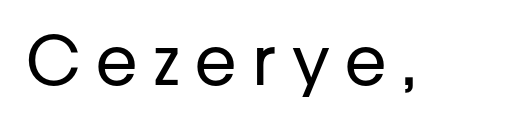
The tracking jumps out immediately: characters are airy and widely separated. The letters look calm and open, with moderate or lighter stems. Serif or sans? Sans — the stroke terminals are bare. Letters rest on an invisible, unmarked baseline.
